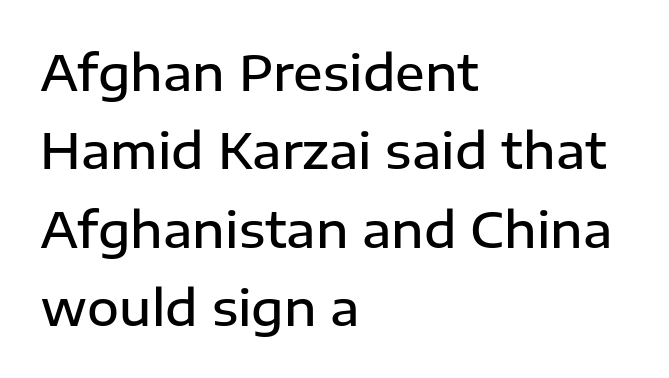
The image shows 49 px semibold sans-serif type, upright; set left-aligned, normal line spacing (1.6x), normal letter spacing, not underlined; low stroke contrast and a medium x-height.
